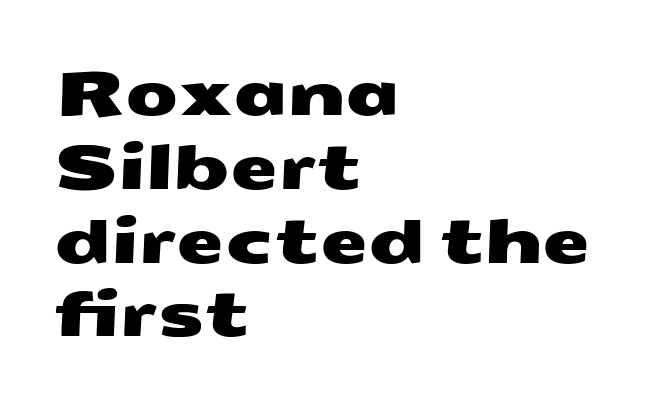
{"serif": "no", "width": "wide", "stroke_contrast": "medium", "x_height": "medium", "monospaced": "no", "underline": "no", "align": "left", "line_spacing_ratio": 1.21, "letter_spacing": "normal", "letter_spacing_em": 0.0, "glyph_px": 61}
